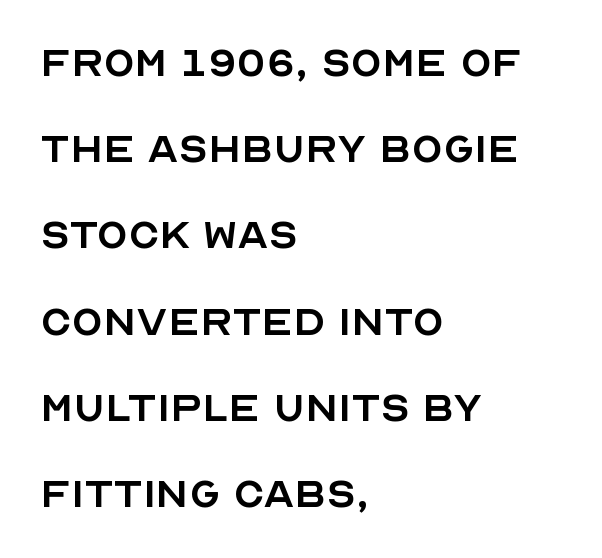
The image shows 51 px regular-weight sans-serif type, upright; set left-aligned, normal line spacing (1.69x), normal letter spacing, not underlined; a large x-height.
